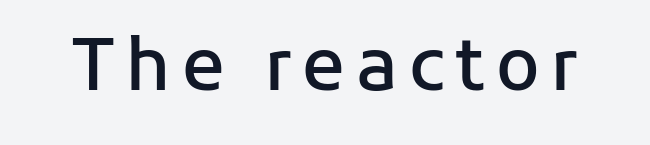
The image shows 71 px semibold sans-serif type, upright; set not underlined; low stroke contrast and a medium x-height.
